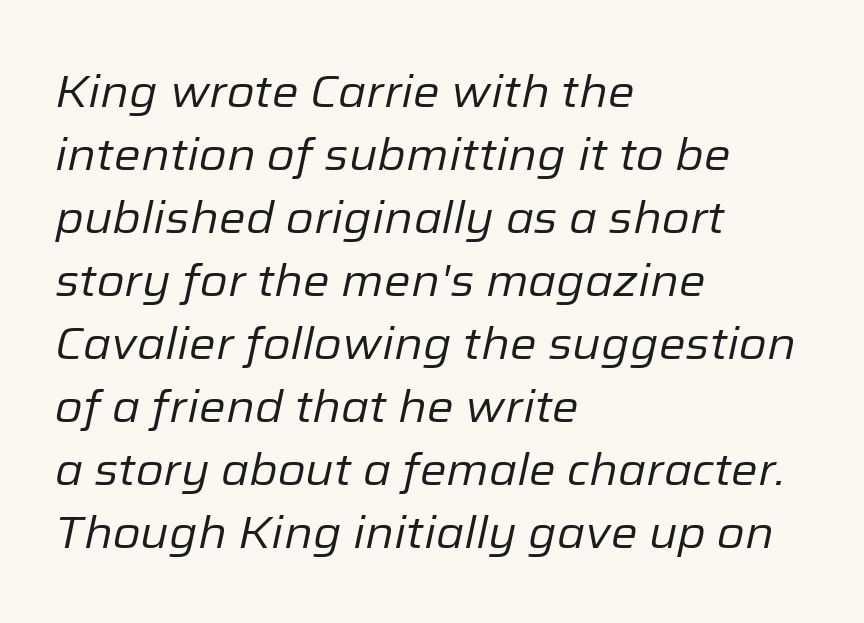
{"italic": "yes", "lean": "right", "slant_degrees": 12, "bold": "no", "weight": "regular", "width": "normal", "stroke_contrast": "low", "x_height": "medium", "monospaced": "no", "underline": "no", "align": "left", "line_spacing": "normal", "line_spacing_ratio": 1.4, "letter_spacing": "normal", "letter_spacing_em": 0.0, "glyph_px": 45}
